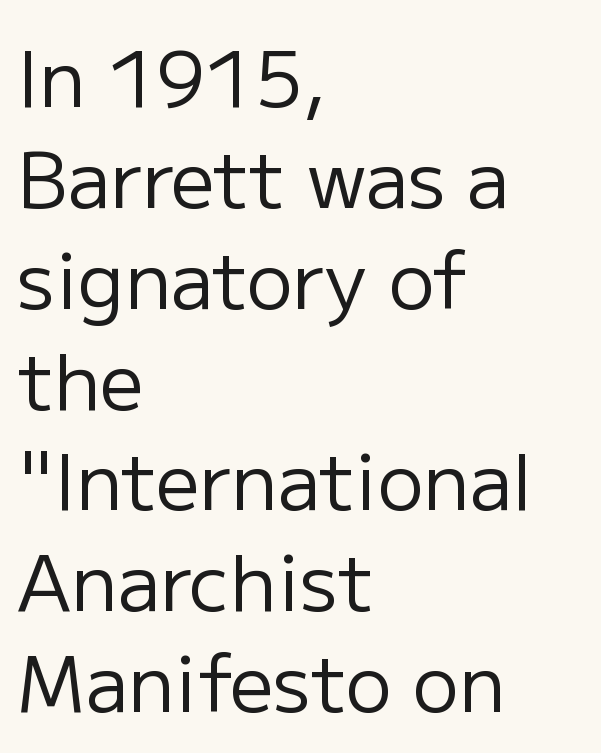
{"serif": "no", "italic": "no", "bold": "no", "weight": "regular", "width": "normal", "stroke_contrast": "low", "x_height": "medium", "monospaced": "no", "underline": "no", "align": "left", "line_spacing": "normal", "line_spacing_ratio": 1.31, "letter_spacing": "normal", "letter_spacing_em": 0.0, "glyph_px": 77}
